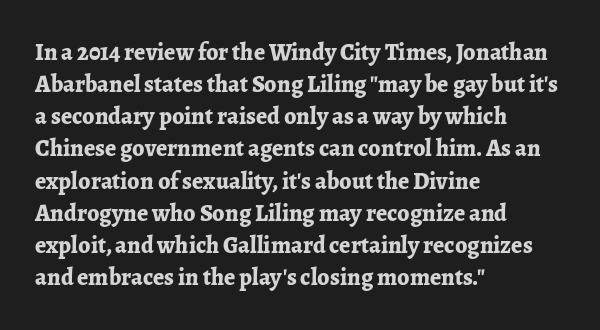
Heavy-handed strokes throughout: this text is bold. Ordinary non-slanted type is in use. The text block is weighted toward the left margin, trailing off unevenly rightward. Students, observe: this is what conventionally led text looks like. Students, note that the glyphs here touch the page at normal intervals. The words here are not underlined.
